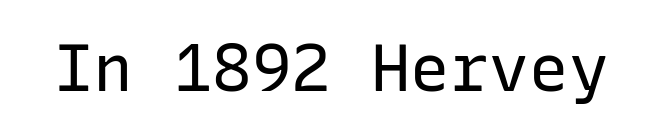
{"serif": "no", "italic": "no", "bold": "no", "weight": "regular", "width": "normal", "stroke_contrast": "low", "x_height": "medium", "monospaced": "yes", "underline": "no", "letter_spacing": "normal", "letter_spacing_em": 0.0, "glyph_px": 66}
